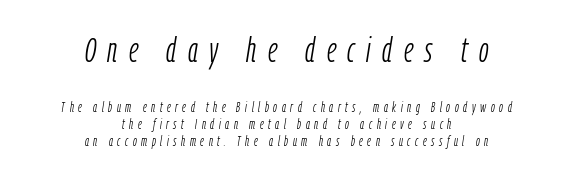
Character size in the leading block exceeds that of the trailing block. Check the space under the baseline: it is left empty. The characters are drawn with everyday or finer stroke widths. Is the letter spacing exaggerated? Yes — the characters are pushed far apart.
